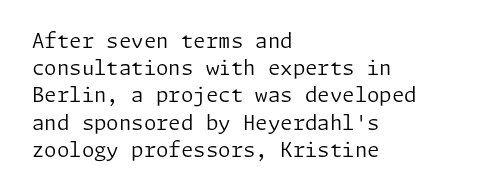
The text block is weighted toward the left margin, trailing off unevenly rightward. Summary of vertical rhythm: regular, with standard interline spacing. Spacing between characters is what you'd get straight out of the box. The letterforms sit at book weight or below.
